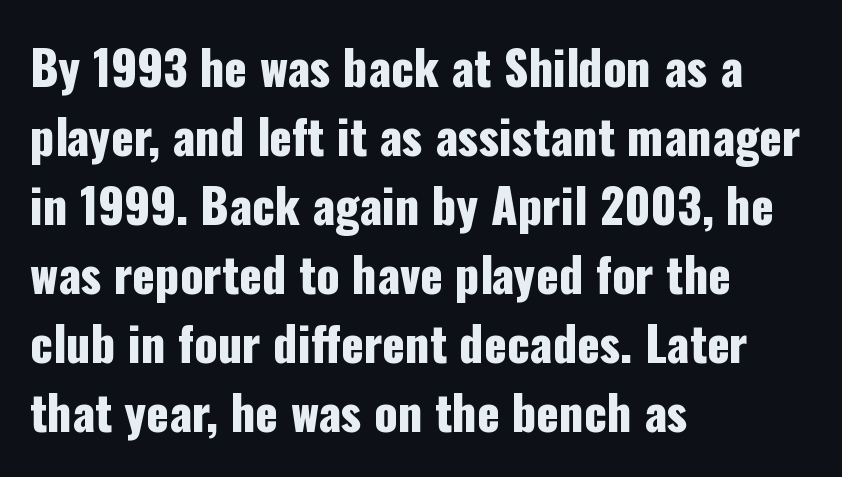
Q: Is the text italic (slanted)? A: No, it is upright.
Q: Is the typeface a serif or a sans-serif typeface? A: Sans-serif.
Q: Is the text underlined? A: No.
Q: How is the paragraph aligned? A: Left-aligned.
Q: Is the spacing between letters normal or unusually wide? A: Normal.
Q: Is the spacing between lines tight, normal or loose? A: Normal.
Q: Width (condensed, normal, or wide)? A: Condensed.
Q: Stroke contrast? A: Low.
Q: x-height? A: Medium.
Q: Monospaced? A: No.
